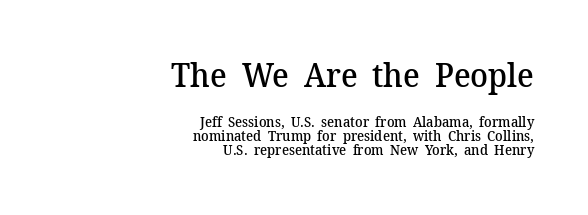
{"serif": "yes", "italic": "no", "bold": "semi", "weight": "semibold", "width": "normal", "stroke_contrast": "medium", "x_height": "medium", "monospaced": "no", "underline": "no", "align": "right", "line_spacing": "tight", "line_spacing_ratio": 1.0, "letter_spacing": "normal", "letter_spacing_em": 0.0, "larger_block": "first", "size_ratio": 2.36, "glyph_px": 33}
